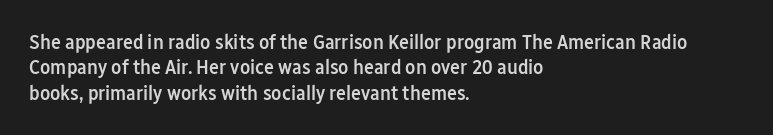
{"italic": "no", "bold": "semi", "underline": "no", "align": "left", "line_spacing_ratio": 1.21, "letter_spacing": "normal", "letter_spacing_em": 0.0, "glyph_px": 21}
